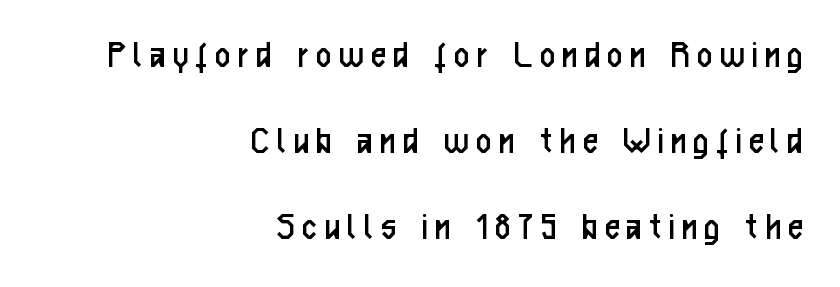
{"serif": "no", "italic": "no", "bold": "no", "weight": "regular", "width": "condensed", "stroke_contrast": "low", "x_height": "medium", "monospaced": "no", "underline": "no", "align": "right", "line_spacing": "loose", "line_spacing_ratio": 2.1, "glyph_px": 41}
